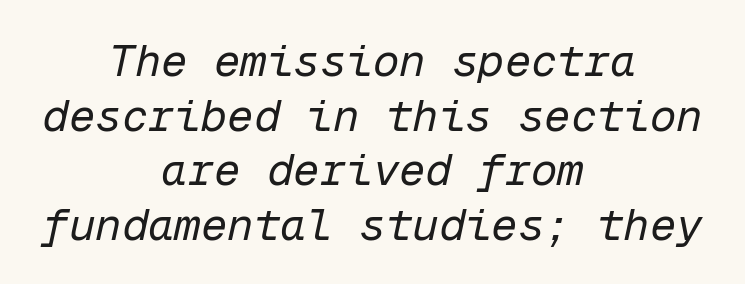
The image shows 44 px regular-weight type, italic (leaning right), monospaced; set centered, line spacing 1.24x, normal letter spacing, not underlined; low stroke contrast and a medium x-height.
